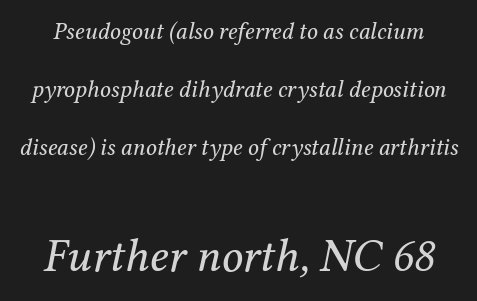
The passage shown stacks its lines with a broad gap. Unlike a clean sans, this face finishes its strokes with serifs. Note the varied advance widths — an 'i' is clearly narrower than an 'm'. Italic: yes, the glyphs are oblique.
